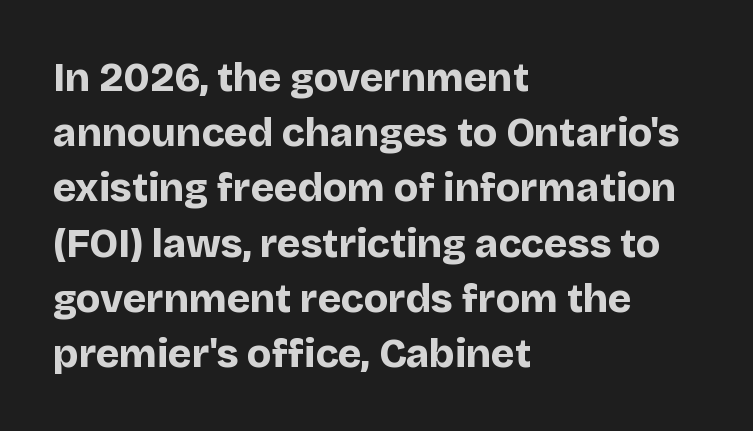
The image shows 40 px bold sans-serif type, upright; set left-aligned, normal line spacing (1.38x), normal letter spacing, not underlined; low stroke contrast and a large x-height.
